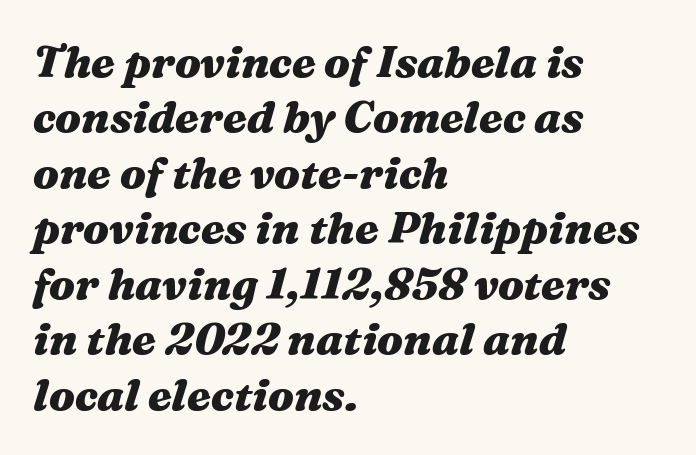
Q: Is the text bold? A: Yes.
Q: Is the text italic (slanted)? A: Yes, it leans right by about 16 degrees.
Q: Is the text underlined? A: No.
Q: How is the paragraph aligned? A: Left-aligned.
Q: Is the spacing between letters normal or unusually wide? A: Normal.
Q: Is the spacing between lines tight, normal or loose? A: Normal.
Q: Width (condensed, normal, or wide)? A: Wide.
Q: Stroke contrast? A: Medium.
Q: x-height? A: Medium.
Q: Monospaced? A: No.
